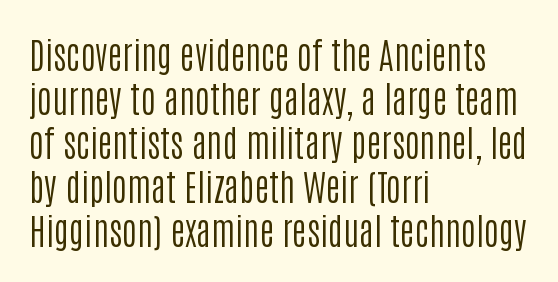
Here the designer chose a conventional face with non-uniform glyph widths. Serifs: no, the terminals of the letterforms are clean. Characters follow at the spacing the type designer built in. All the whitespace from short lines collects on the right. Weight: in the light-to-regular range.
